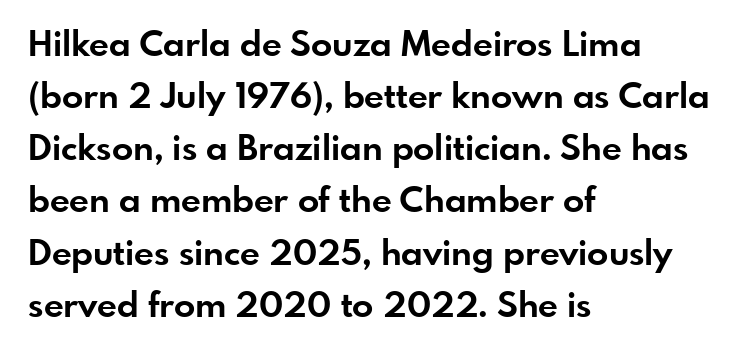
{"serif": "no", "italic": "no", "bold": "yes", "weight": "bold", "width": "normal", "stroke_contrast": "low", "x_height": "small", "monospaced": "no", "underline": "no", "align": "left", "line_spacing": "normal", "line_spacing_ratio": 1.49, "letter_spacing": "normal", "letter_spacing_em": 0.0, "glyph_px": 35}
